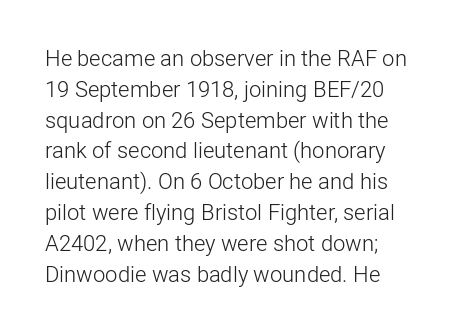
{"italic": "no", "bold": "no", "underline": "no", "line_spacing": "normal", "line_spacing_ratio": 1.4, "letter_spacing": "normal", "letter_spacing_em": 0.0, "glyph_px": 22}
